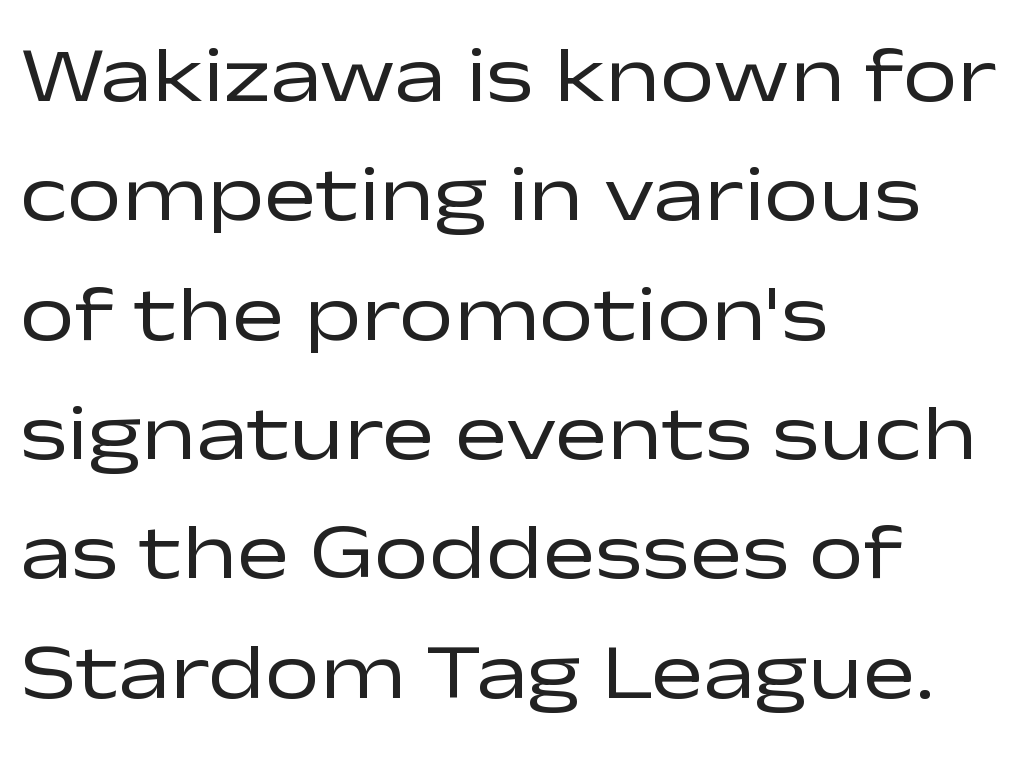
Compared with a typical body face, this is equally light or lighter still. Regular leading. Here the designer chose a conventional face with non-uniform glyph widths. A bare baseline throughout the passage.
